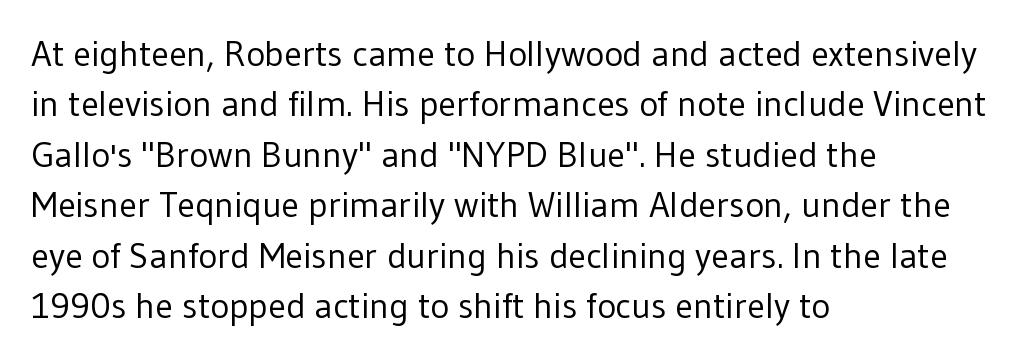
The image shows 36 px regular-weight sans-serif type, upright; set left-aligned, normal line spacing (1.4x), normal letter spacing, not underlined; low stroke contrast and a medium x-height.
